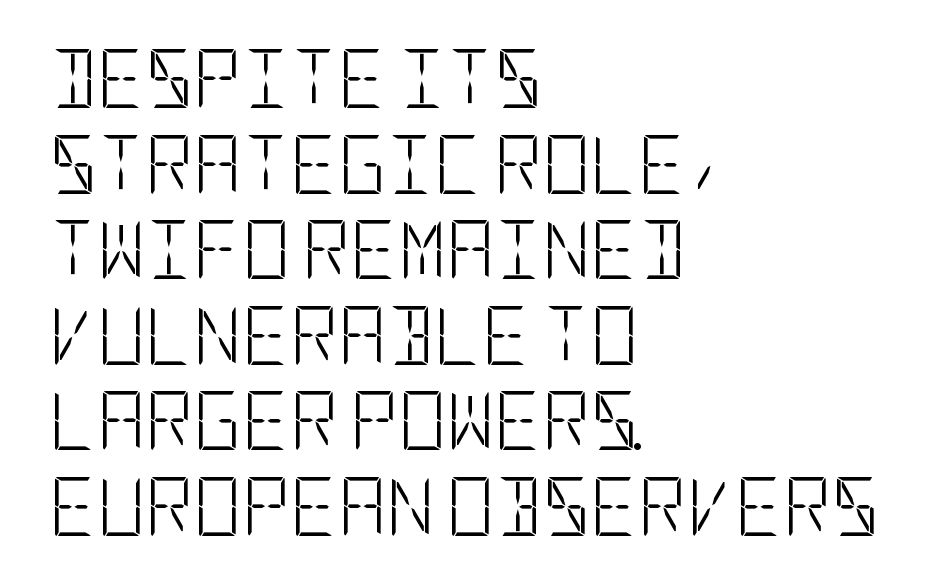
The image shows 59 px light, condensed sans-serif type, upright; set left-aligned, normal line spacing (1.45x), normal letter spacing, not underlined; low stroke contrast and a large x-height.
